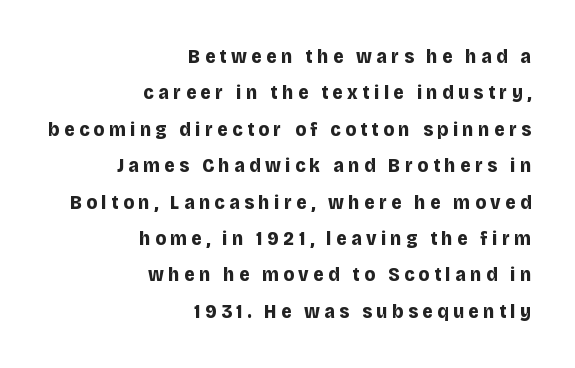
Chunky letters — that's bold for sure. You can tell it's not italic because the verticals are truly vertical. Just letters on the line, the space beneath them empty. Between one letter and the next there's a generous, obvious gap.
